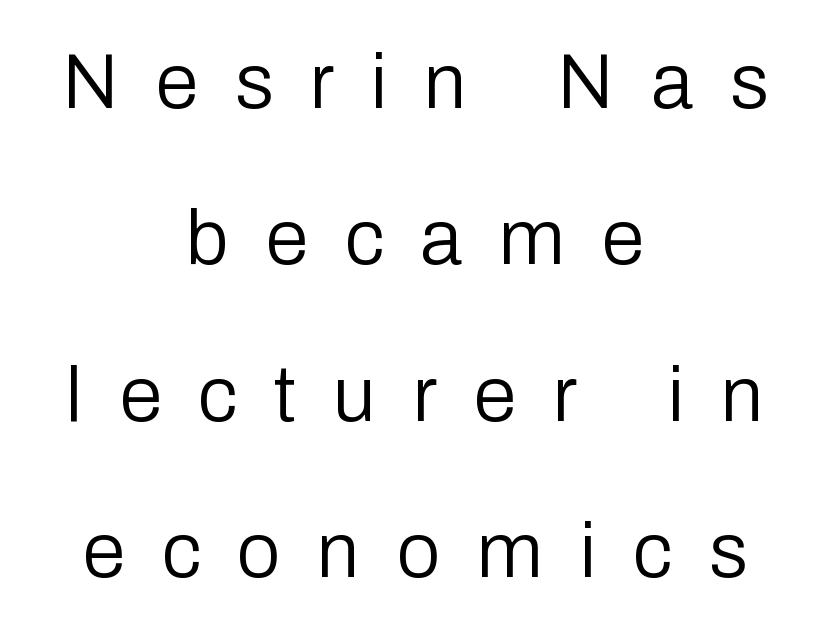
No italicization has been applied; the sample stays upright. What stands out about the letter spacing? Its width — letters are far apart. Bare-footed words on every line. Note the varied advance widths — an 'i' is clearly narrower than an 'm'. Caption: multi-line text, centered on the measure.
